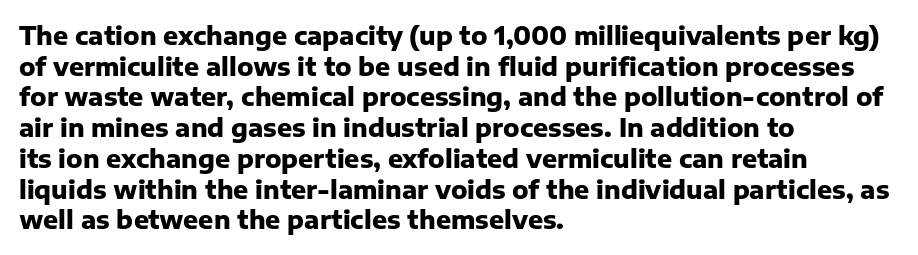
The image shows 25 px bold type, upright; set left-aligned, line spacing 1.23x, normal letter spacing, not underlined.
